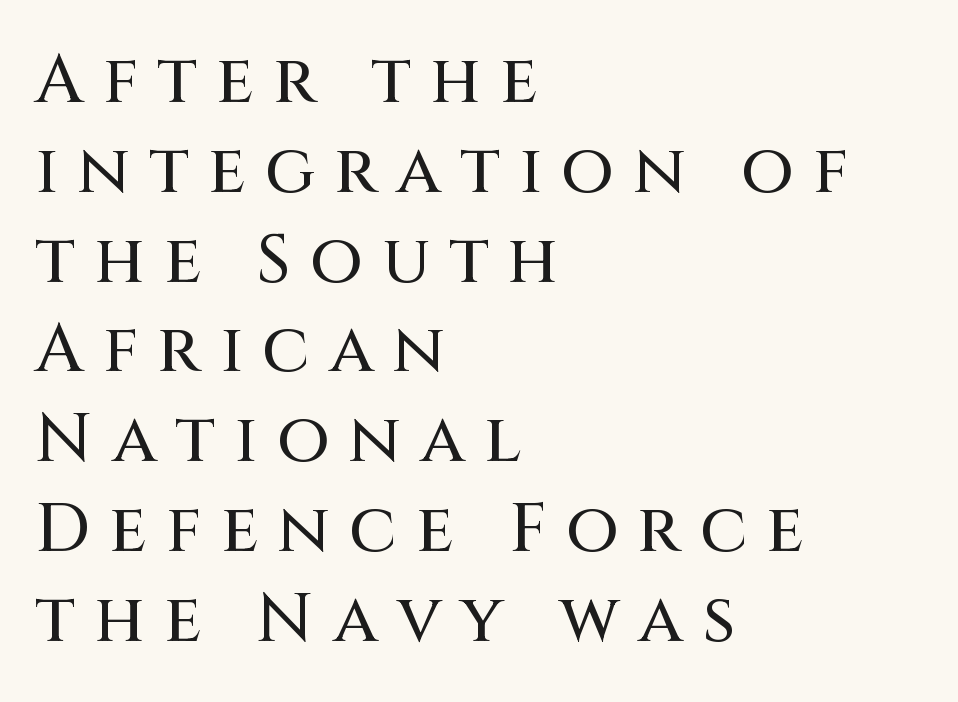
Q: Is the text italic (slanted)? A: No, it is upright.
Q: Is the typeface a serif or a sans-serif typeface? A: Sans-serif.
Q: Is the text underlined? A: No.
Q: How is the paragraph aligned? A: Left-aligned.
Q: Is the spacing between letters normal or unusually wide? A: Unusually wide.
Q: Is the spacing between lines tight, normal or loose? A: Normal.
Q: Width (condensed, normal, or wide)? A: Normal.
Q: Stroke contrast? A: Medium.
Q: x-height? A: Large.
Q: Monospaced? A: No.
